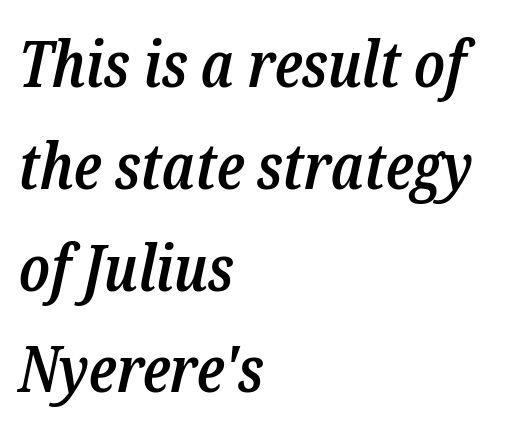
Q: Is the text bold? A: Semi-bold.
Q: Is the text italic (slanted)? A: Yes, it leans right by about 12 degrees.
Q: Is the typeface a serif or a sans-serif typeface? A: Serif.
Q: Is the text underlined? A: No.
Q: How is the paragraph aligned? A: Left-aligned.
Q: Is the spacing between letters normal or unusually wide? A: Normal.
Q: Is the spacing between lines tight, normal or loose? A: Normal.
Q: Width (condensed, normal, or wide)? A: Condensed.
Q: Stroke contrast? A: Low.
Q: x-height? A: Medium.
Q: Monospaced? A: No.
